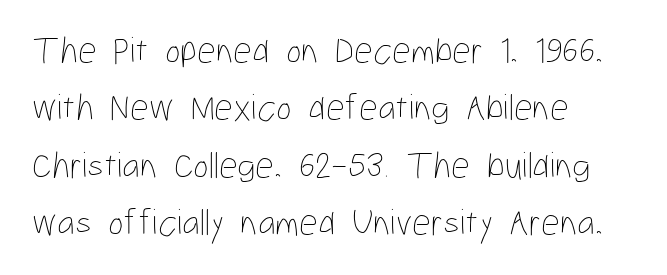
Q: Is the text bold? A: No.
Q: Is the text italic (slanted)? A: No, it is upright.
Q: Is the text underlined? A: No.
Q: How is the paragraph aligned? A: Left-aligned.
Q: Is the spacing between letters normal or unusually wide? A: Normal.
Q: Is the spacing between lines tight, normal or loose? A: Normal.
Q: Width (condensed, normal, or wide)? A: Condensed.
Q: Stroke contrast? A: Low.
Q: x-height? A: Medium.
Q: Monospaced? A: No.
